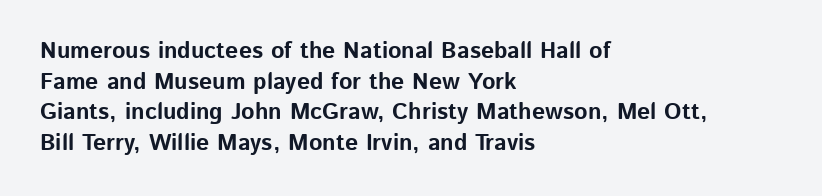
Q: Is the text bold? A: Yes.
Q: Is the text italic (slanted)? A: No, it is upright.
Q: Is the text underlined? A: No.
Q: How is the paragraph aligned? A: Left-aligned.
Q: Is the spacing between letters normal or unusually wide? A: Normal.
Q: Is the spacing between lines tight, normal or loose? A: Normal.
